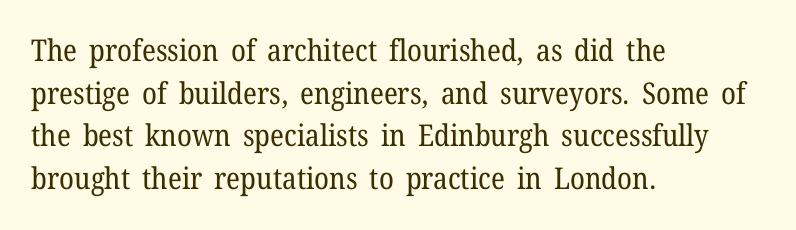
Notice how the stems are strictly vertical — no italics here. There is no visible air inserted between adjacent glyphs. The typeface chosen for these lines features serifs. The strip under each line holds only bare page. Vertical stems look standard width or narrower in stroke. Vertical spacing — default.
